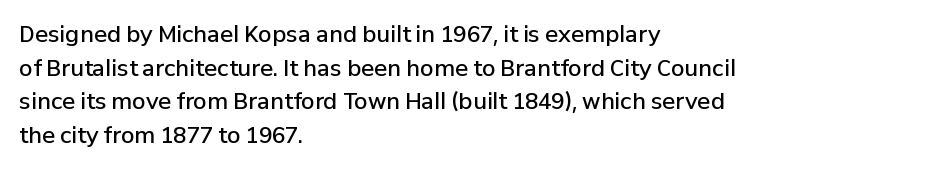
The image shows 22 px text type, upright; set left-aligned, normal line spacing (1.53x), normal letter spacing, not underlined.
